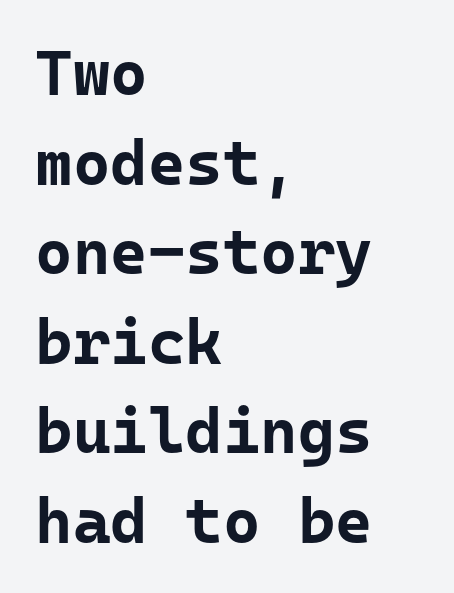
As a designer I'd log this as weight 700, bold. A typesetter would label this face a sans. Honestly, the letter spacing is just normal — you wouldn't notice it. The lines sit at an ordinary, default distance from one another. This rendering features lettering with no underline. Note the uniform advance width — an 'i' takes as much space as an 'm'.
